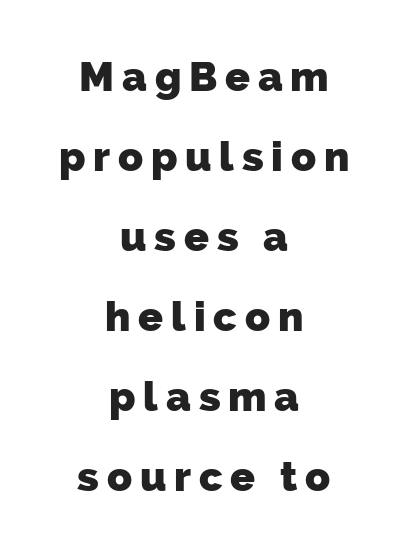
Q: Is the text bold? A: Yes.
Q: Is the typeface a serif or a sans-serif typeface? A: Sans-serif.
Q: Is the text underlined? A: No.
Q: How is the paragraph aligned? A: Centered.
Q: Is the spacing between lines tight, normal or loose? A: Loose.
Q: Width (condensed, normal, or wide)? A: Normal.
Q: Stroke contrast? A: Low.
Q: x-height? A: Medium.
Q: Monospaced? A: No.
